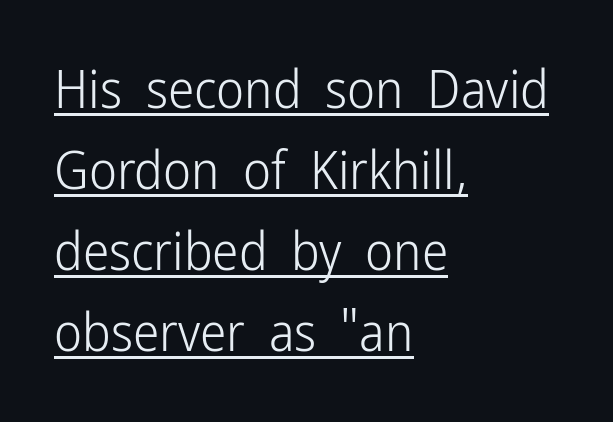
{"serif": "no", "italic": "no", "bold": "no", "weight": "light", "width": "condensed", "stroke_contrast": "low", "x_height": "medium", "monospaced": "no", "underline": "yes", "align": "left", "line_spacing": "normal", "line_spacing_ratio": 1.53, "letter_spacing": "normal", "letter_spacing_em": 0.0, "glyph_px": 53}
